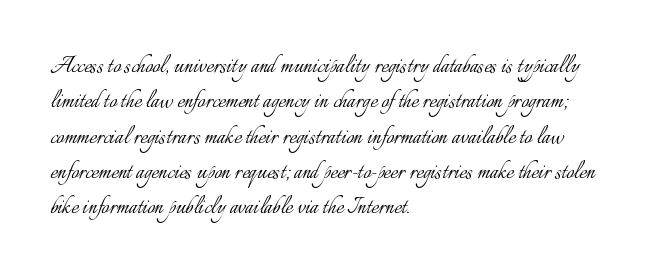
Q: Is the text bold? A: No.
Q: Is the text italic (slanted)? A: Yes.
Q: Is the text underlined? A: No.
Q: How is the paragraph aligned? A: Left-aligned.
Q: Is the spacing between letters normal or unusually wide? A: Normal.
Q: Is the spacing between lines tight, normal or loose? A: Normal.
